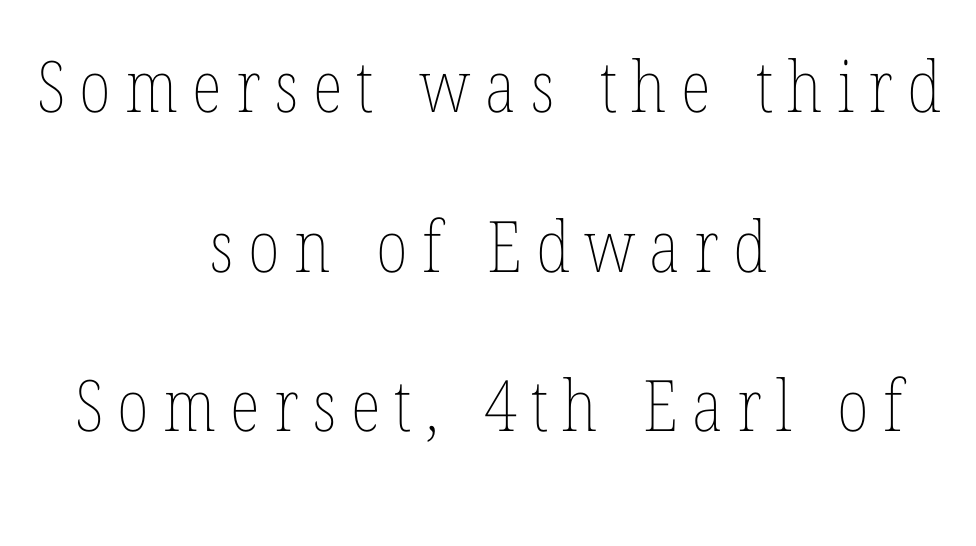
Q: Is the text bold? A: No.
Q: Is the text italic (slanted)? A: No, it is upright.
Q: Is the text underlined? A: No.
Q: How is the paragraph aligned? A: Centered.
Q: Is the spacing between letters normal or unusually wide? A: Unusually wide.
Q: Is the spacing between lines tight, normal or loose? A: Loose.
Q: Width (condensed, normal, or wide)? A: Condensed.
Q: Stroke contrast? A: Low.
Q: x-height? A: Medium.
Q: Monospaced? A: No.
